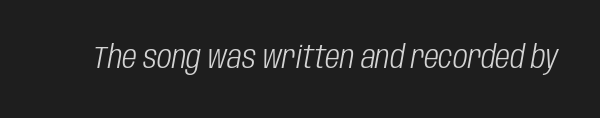
No heavy texture on the line: the type isn't bold. Does the lettering tilt? It does — this is italic. Short note: letters normally spaced. The passage shown is typed in a proportional face where columns would drift. Only glyphs here, with clear space below each row.
